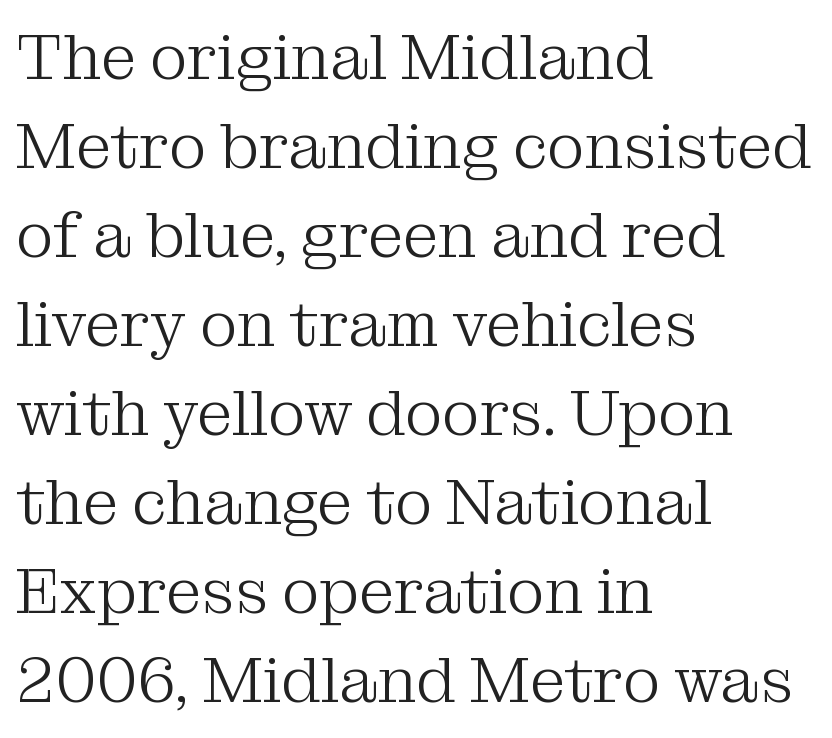
{"serif": "yes", "italic": "no", "bold": "no", "weight": "light", "width": "normal", "stroke_contrast": "medium", "x_height": "medium", "monospaced": "no", "underline": "no", "align": "left", "line_spacing": "normal", "line_spacing_ratio": 1.39, "letter_spacing": "normal", "letter_spacing_em": 0.0, "glyph_px": 64}
